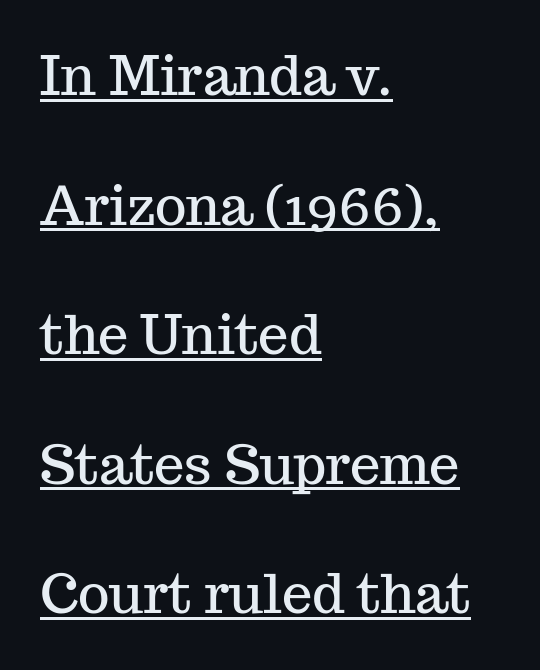
Note the varied advance widths — an 'i' is clearly narrower than an 'm'. The specimen reads as upright at a glance. Words appear dense and cohesive because spacing is normal. Check where the strokes stop: tiny serifs finish them off. This rendering features underlined lettering.
